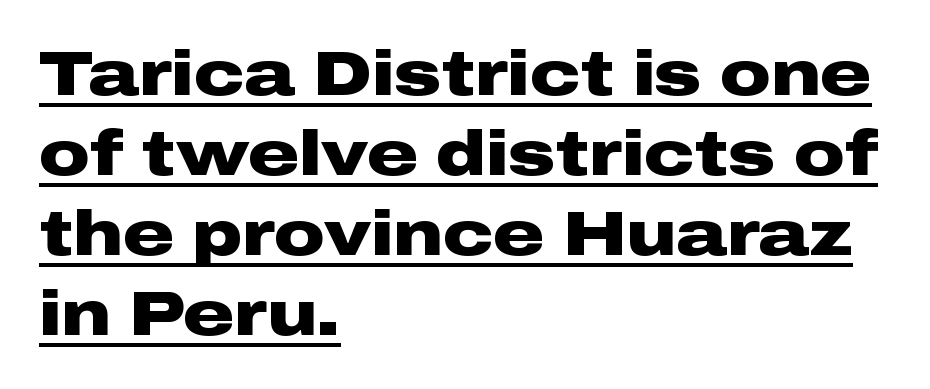
Q: Is the text bold? A: Yes.
Q: Is the text italic (slanted)? A: No, it is upright.
Q: Is the typeface a serif or a sans-serif typeface? A: Sans-serif.
Q: Is the text underlined? A: Yes.
Q: How is the paragraph aligned? A: Left-aligned.
Q: Is the spacing between letters normal or unusually wide? A: Normal.
Q: Is the spacing between lines tight, normal or loose? A: Normal.
Q: Width (condensed, normal, or wide)? A: Wide.
Q: Stroke contrast? A: Low.
Q: x-height? A: Medium.
Q: Monospaced? A: No.
